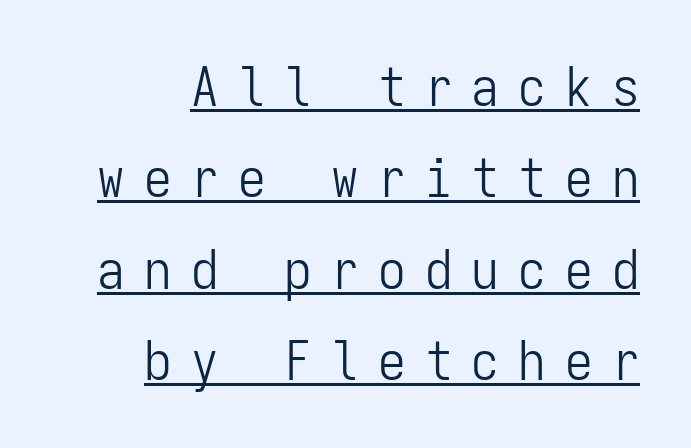
The image shows 55 px light, condensed sans-serif type, upright, monospaced; set right-aligned, normal line spacing (1.66x), unusually wide letter spacing (+0.35 em), underlined; low stroke contrast and a medium x-height.
